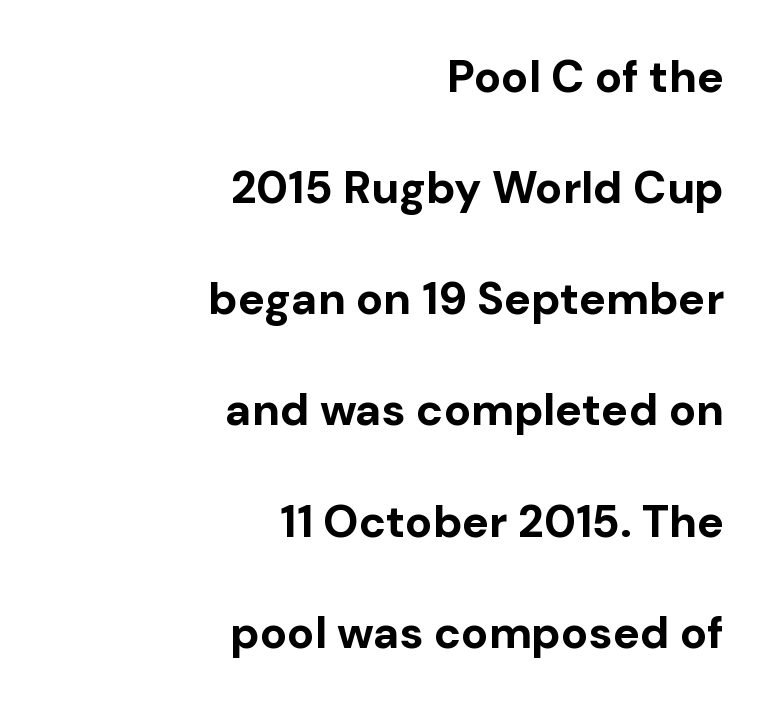
Q: Is the text bold? A: Yes.
Q: Is the text italic (slanted)? A: No, it is upright.
Q: Is the typeface a serif or a sans-serif typeface? A: Sans-serif.
Q: Is the text underlined? A: No.
Q: How is the paragraph aligned? A: Right-aligned.
Q: Is the spacing between letters normal or unusually wide? A: Normal.
Q: Is the spacing between lines tight, normal or loose? A: Loose.
Q: Width (condensed, normal, or wide)? A: Normal.
Q: Stroke contrast? A: Low.
Q: x-height? A: Medium.
Q: Monospaced? A: No.
